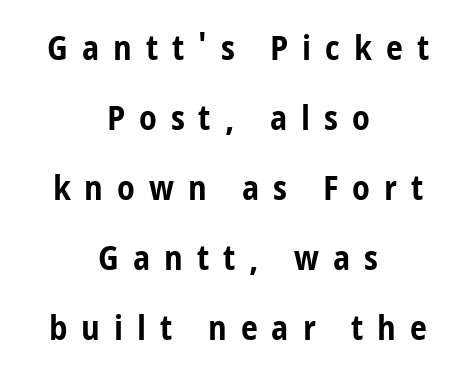
Q: Is the text bold? A: Yes.
Q: Is the text italic (slanted)? A: No, it is upright.
Q: Is the typeface a serif or a sans-serif typeface? A: Sans-serif.
Q: Is the text underlined? A: No.
Q: How is the paragraph aligned? A: Centered.
Q: Is the spacing between letters normal or unusually wide? A: Unusually wide.
Q: Is the spacing between lines tight, normal or loose? A: Loose.
Q: Width (condensed, normal, or wide)? A: Condensed.
Q: Stroke contrast? A: Low.
Q: x-height? A: Medium.
Q: Monospaced? A: No.
